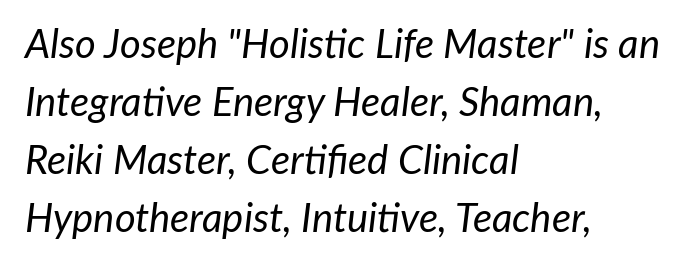
Beneath every word, the page is bare. Weight: regular or lighter. How would I describe the line gaps? Plain and ordinary. Words appear dense and cohesive because spacing is normal. Alignment: flush left. Each letter keeps its own natural width here, so spacing adapts to shape.
